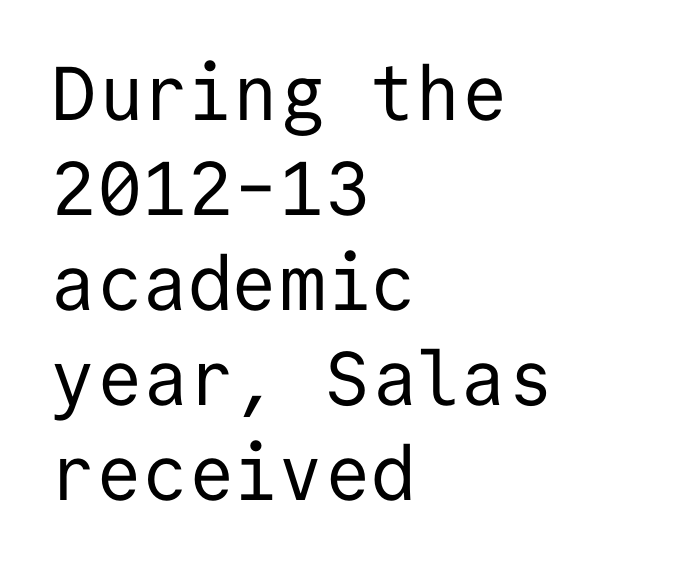
{"serif": "no", "italic": "no", "bold": "no", "weight": "regular", "width": "normal", "stroke_contrast": "low", "x_height": "medium", "monospaced": "yes", "underline": "no", "align": "left", "line_spacing": "normal", "line_spacing_ratio": 1.25, "letter_spacing": "normal", "letter_spacing_em": 0.0, "glyph_px": 76}
